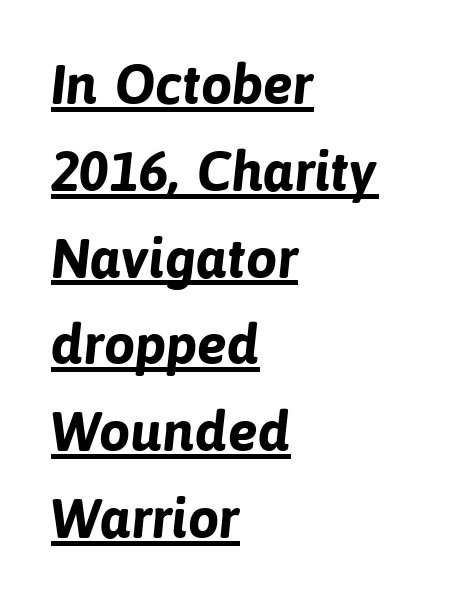
Q: Is the text bold? A: Yes.
Q: Is the typeface a serif or a sans-serif typeface? A: Sans-serif.
Q: Is the text underlined? A: Yes.
Q: How is the paragraph aligned? A: Left-aligned.
Q: Is the spacing between letters normal or unusually wide? A: Normal.
Q: Is the spacing between lines tight, normal or loose? A: Normal.
Q: Width (condensed, normal, or wide)? A: Normal.
Q: Stroke contrast? A: Low.
Q: x-height? A: Medium.
Q: Monospaced? A: No.
